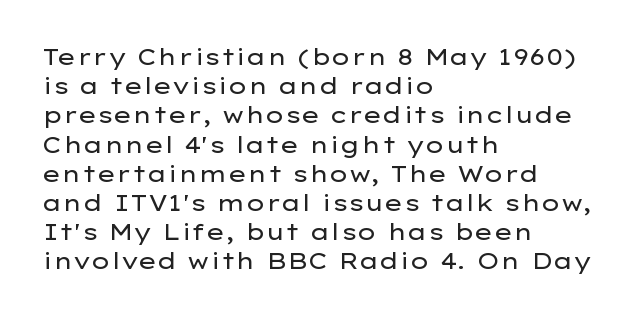
Q: Is the text bold? A: No.
Q: Is the text italic (slanted)? A: No, it is upright.
Q: Is the text underlined? A: No.
Q: How is the paragraph aligned? A: Left-aligned.
Q: Is the spacing between letters normal or unusually wide? A: Normal.
Q: Is the spacing between lines tight, normal or loose? A: Normal.
